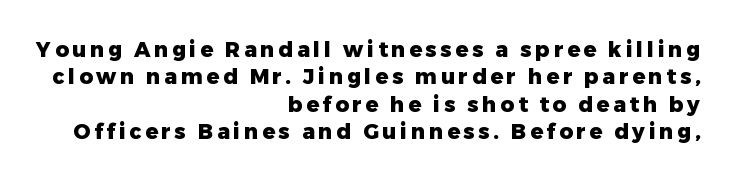
Q: Is the text bold? A: Yes.
Q: Is the text italic (slanted)? A: No, it is upright.
Q: Is the text underlined? A: No.
Q: How is the paragraph aligned? A: Right-aligned.
Q: Is the spacing between lines tight, normal or loose? A: Normal.
